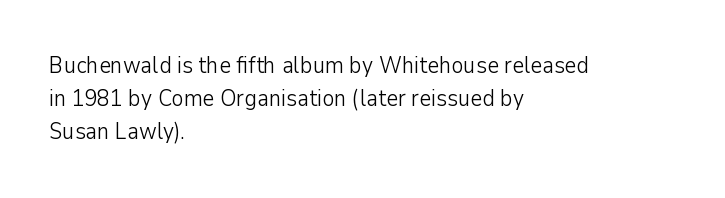
{"italic": "no", "bold": "no", "underline": "no", "align": "left", "line_spacing": "normal", "line_spacing_ratio": 1.44, "letter_spacing": "normal", "letter_spacing_em": 0.0, "glyph_px": 23}
